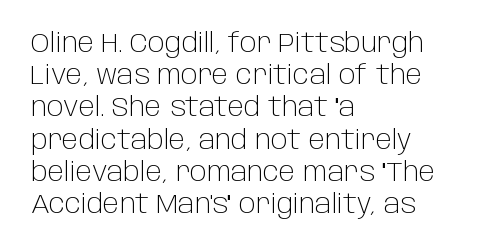
Q: Is the text bold? A: No.
Q: Is the text italic (slanted)? A: No, it is upright.
Q: Is the text underlined? A: No.
Q: How is the paragraph aligned? A: Left-aligned.
Q: Is the spacing between letters normal or unusually wide? A: Normal.
